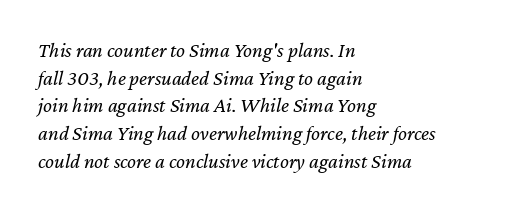
{"italic": "yes", "lean": "right", "slant_degrees": 12, "bold": "no", "underline": "no", "align": "left", "line_spacing": "normal", "line_spacing_ratio": 1.32, "letter_spacing": "normal", "letter_spacing_em": 0.0, "glyph_px": 21}
